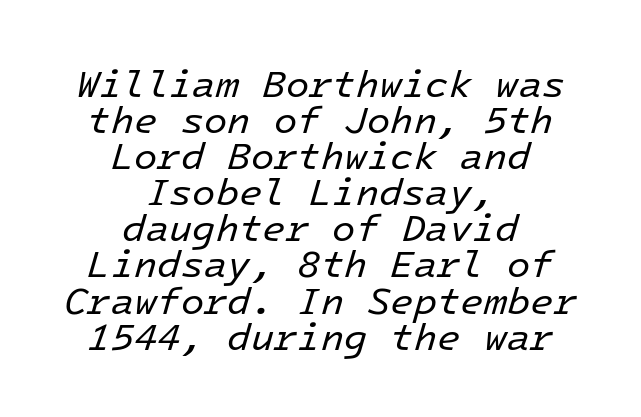
{"italic": "yes", "lean": "right", "slant_degrees": 16, "bold": "no", "weight": "regular", "width": "normal", "stroke_contrast": "low", "x_height": "medium", "monospaced": "yes", "underline": "no", "align": "center", "line_spacing": "tight", "line_spacing_ratio": 0.95, "letter_spacing": "normal", "letter_spacing_em": 0.0, "glyph_px": 38}
